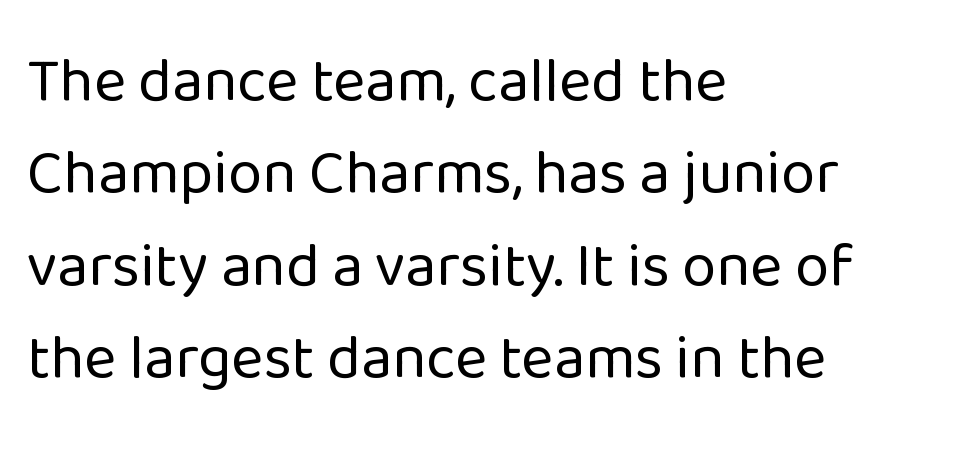
Each letter's strokes conclude bluntly, with no projecting serifs. The ragged edge is on the right, which tells us the setting is flush left. Look at the tracking — it's just the regular setting, nothing added. Does the lettering tilt? It doesn't — this is upright. Line spacing here is normal.
